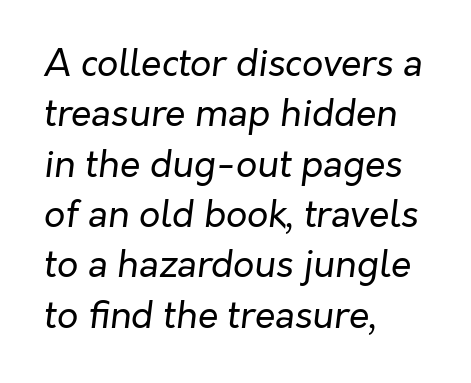
The image shows 37 px regular-weight type, italic (leaning right); set left-aligned, normal line spacing (1.36x), normal letter spacing, not underlined; low stroke contrast and a medium x-height.
